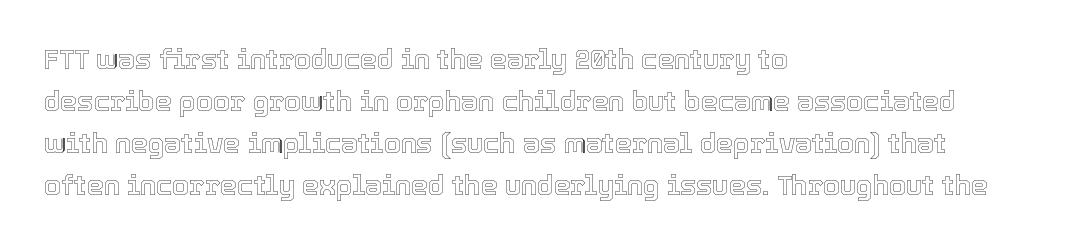
Q: Is the text italic (slanted)? A: No, it is upright.
Q: Is the text underlined? A: No.
Q: How is the paragraph aligned? A: Left-aligned.
Q: Is the spacing between letters normal or unusually wide? A: Normal.
Q: Is the spacing between lines tight, normal or loose? A: Normal.
